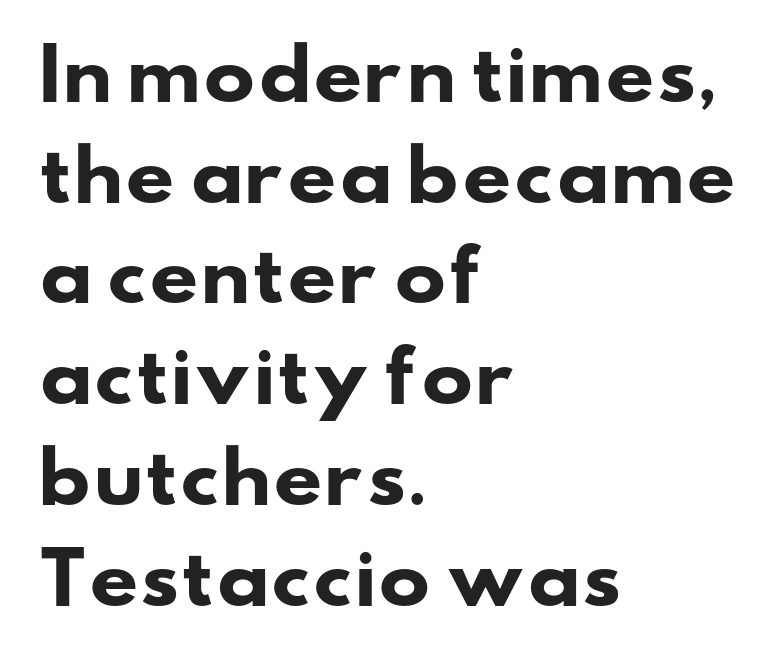
Proportional: the letters do not fall into vertical columns. Does the type have serifs? No, each stem ends abruptly. Descenders are the only things crossing below the line. Plenty of ink on the page — the face is bold.
